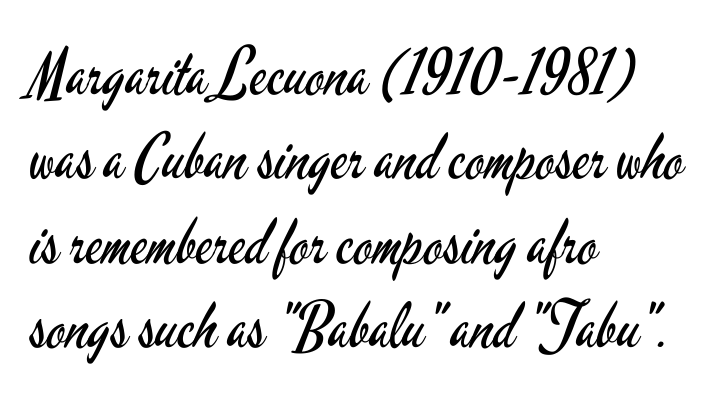
The image shows 63 px regular-weight, condensed sans-serif type; set left-aligned, normal line spacing (1.34x), normal letter spacing, not underlined; low stroke contrast and a small x-height.
